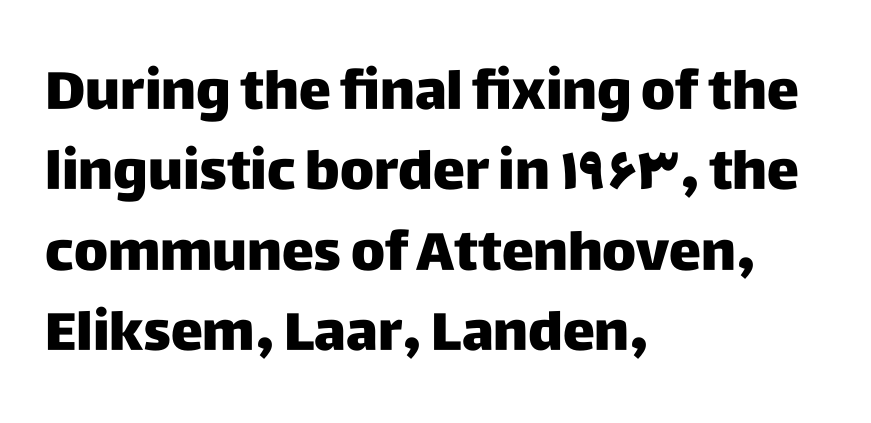
Q: Is the text italic (slanted)? A: No, it is upright.
Q: Is the typeface a serif or a sans-serif typeface? A: Sans-serif.
Q: Is the text underlined? A: No.
Q: How is the paragraph aligned? A: Left-aligned.
Q: Is the spacing between letters normal or unusually wide? A: Normal.
Q: Is the spacing between lines tight, normal or loose? A: Normal.
Q: Width (condensed, normal, or wide)? A: Normal.
Q: Stroke contrast? A: Low.
Q: x-height? A: Large.
Q: Monospaced? A: No.
